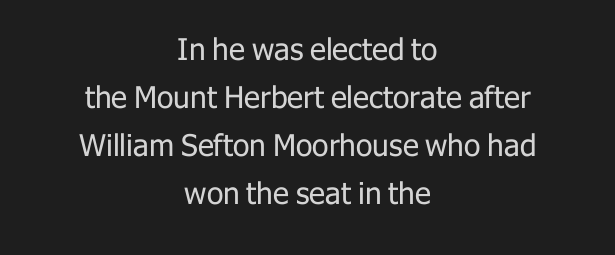
The typesetter chose a symmetrical, centered arrangement here. A typesetter would call this proportional, since set widths differ per character. Posture: upright roman. Caption: standard tracking, unaltered. This sample keeps an unexceptional amount of space between lines.
